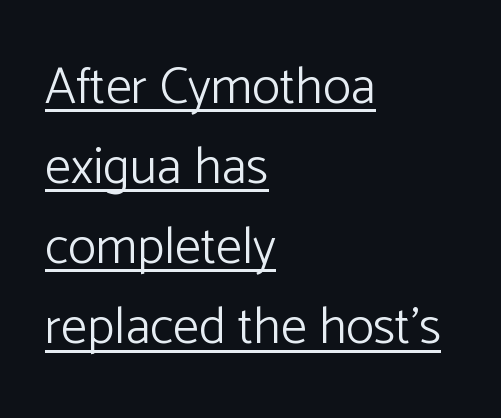
The image shows 52 px light sans-serif type, upright; set left-aligned, normal line spacing (1.54x), normal letter spacing, underlined; low stroke contrast and a medium x-height.
